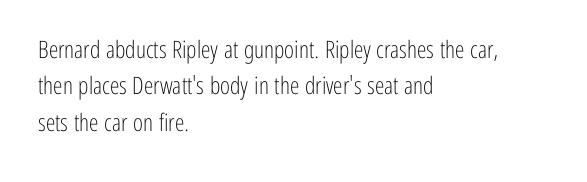
Q: Is the text bold? A: No.
Q: Is the text italic (slanted)? A: No, it is upright.
Q: Is the text underlined? A: No.
Q: How is the paragraph aligned? A: Left-aligned.
Q: Is the spacing between letters normal or unusually wide? A: Normal.
Q: Is the spacing between lines tight, normal or loose? A: Normal.
